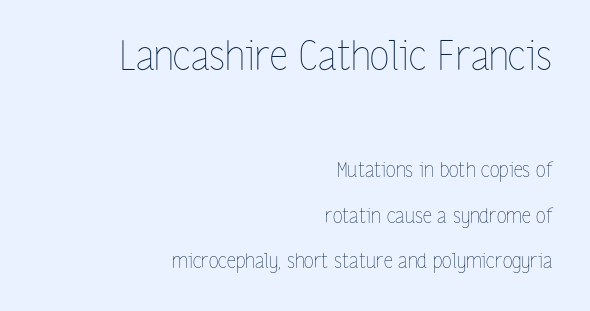
The image shows 40 px thin, condensed type, upright; set right-aligned, loose line spacing (2.28x), normal letter spacing, not underlined; the first (top) block is 2.0x larger; low stroke contrast and a medium x-height.
